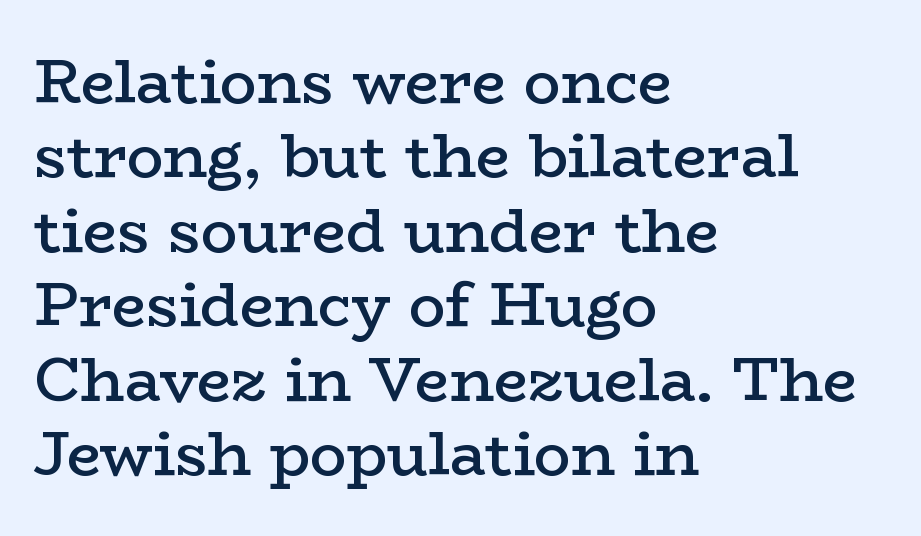
Q: Is the text bold? A: Semi-bold.
Q: Is the text italic (slanted)? A: No, it is upright.
Q: Is the typeface a serif or a sans-serif typeface? A: Serif.
Q: Is the text underlined? A: No.
Q: How is the paragraph aligned? A: Left-aligned.
Q: Is the spacing between letters normal or unusually wide? A: Normal.
Q: Width (condensed, normal, or wide)? A: Wide.
Q: Stroke contrast? A: Low.
Q: x-height? A: Medium.
Q: Monospaced? A: No.
